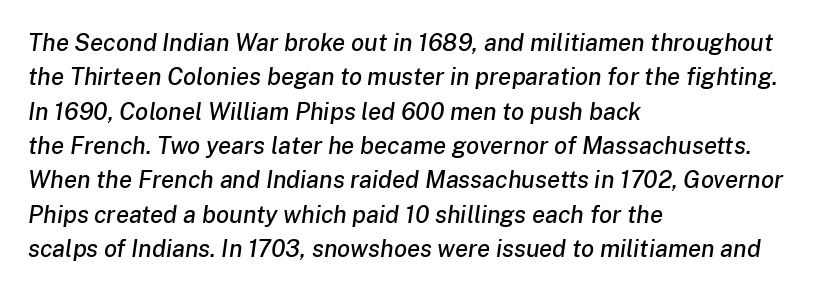
The image shows 24 px text type, italic (leaning right); set left-aligned, normal line spacing (1.43x), normal letter spacing, not underlined.
